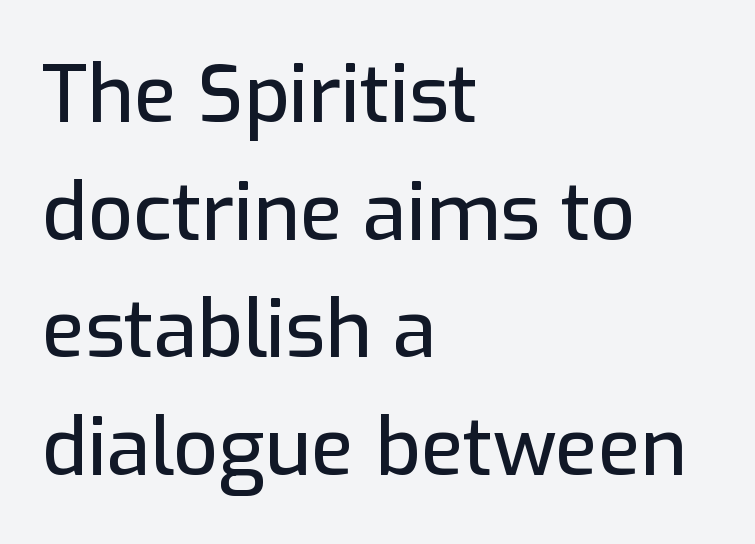
The image shows 79 px sans-serif type, upright; set left-aligned, normal line spacing (1.49x), normal letter spacing, not underlined; low stroke contrast and a medium x-height.
